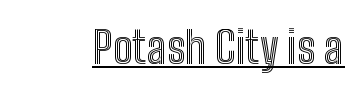
The image shows 44 px condensed type, upright; set normal letter spacing, underlined; a medium x-height.
